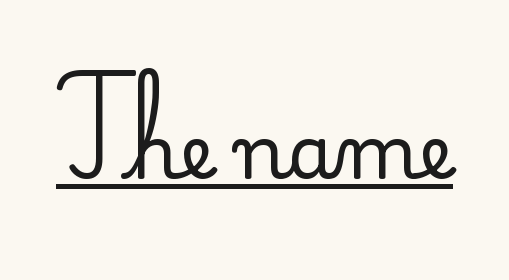
Q: Is the text italic (slanted)? A: No, it is upright.
Q: Is the typeface a serif or a sans-serif typeface? A: Serif.
Q: Is the text underlined? A: Yes.
Q: Is the spacing between letters normal or unusually wide? A: Normal.
Q: Width (condensed, normal, or wide)? A: Normal.
Q: Stroke contrast? A: Medium.
Q: x-height? A: Small.
Q: Monospaced? A: No.
